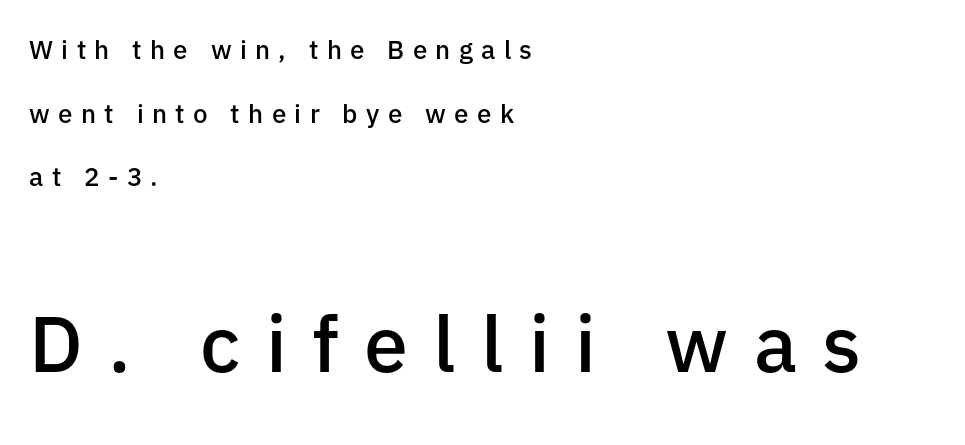
Q: Is the text bold? A: Semi-bold.
Q: Is the text italic (slanted)? A: No, it is upright.
Q: Is the typeface a serif or a sans-serif typeface? A: Sans-serif.
Q: Is the text underlined? A: No.
Q: How is the paragraph aligned? A: Left-aligned.
Q: Is the spacing between letters normal or unusually wide? A: Unusually wide.
Q: Is the spacing between lines tight, normal or loose? A: Loose.
Q: Which block of text is set in a larger size, the first (top) or the second (bottom)? A: The second (bottom) one.
Q: Width (condensed, normal, or wide)? A: Normal.
Q: Stroke contrast? A: Low.
Q: x-height? A: Medium.
Q: Monospaced? A: No.
